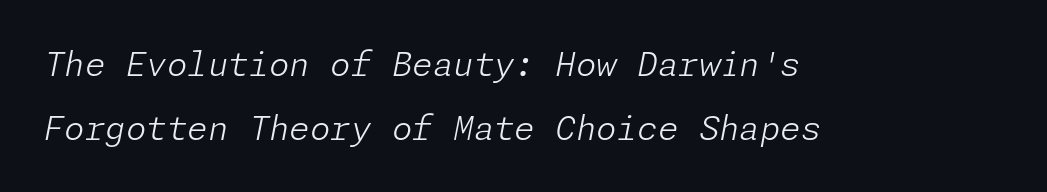
{"italic": "yes", "lean": "right", "slant_degrees": 11, "bold": "no", "weight": "light", "width": "normal", "stroke_contrast": "low", "x_height": "medium", "underline": "no", "align": "left", "line_spacing": "loose", "line_spacing_ratio": 1.94, "letter_spacing": "normal", "letter_spacing_em": 0.0, "glyph_px": 33}
